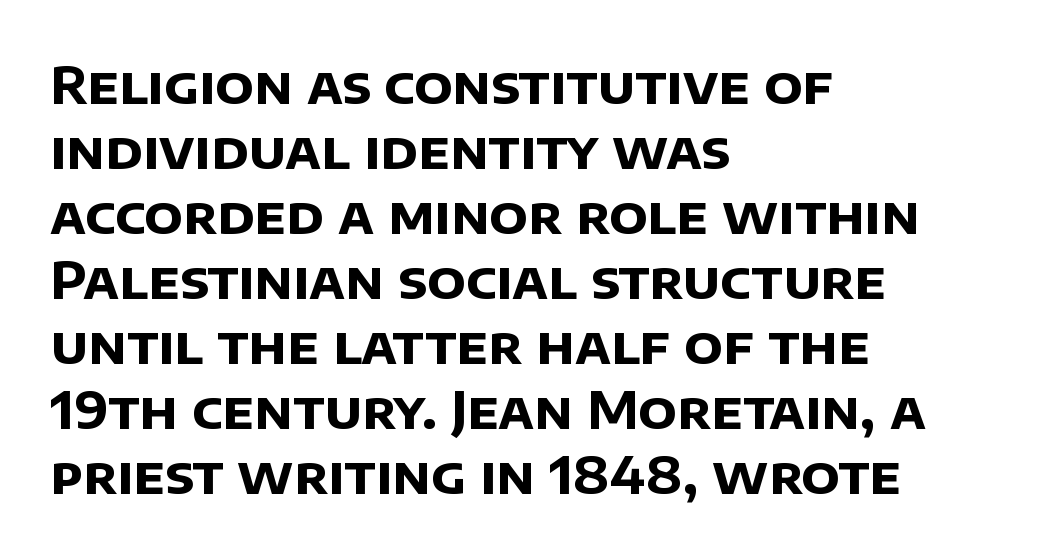
Q: Is the text bold? A: Yes.
Q: Is the typeface a serif or a sans-serif typeface? A: Sans-serif.
Q: Is the text underlined? A: No.
Q: How is the paragraph aligned? A: Left-aligned.
Q: Is the spacing between letters normal or unusually wide? A: Normal.
Q: Is the spacing between lines tight, normal or loose? A: Normal.
Q: Width (condensed, normal, or wide)? A: Normal.
Q: Stroke contrast? A: Low.
Q: x-height? A: Large.
Q: Monospaced? A: No.
